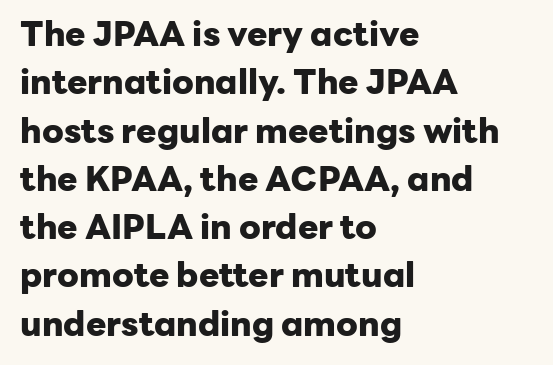
Unlike italic type, these characters show no tilt at all. Varying glyph widths throughout — classic text-font behaviour. Nobody drew a line under any word here. To sum up the face: it is a sans, with no serifs.
